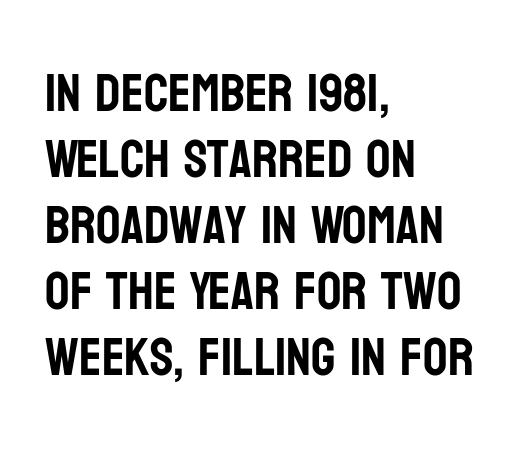
The image shows 54 px condensed sans-serif type, upright; set left-aligned, line spacing 1.22x, normal letter spacing, not underlined; low stroke contrast and a large x-height.
